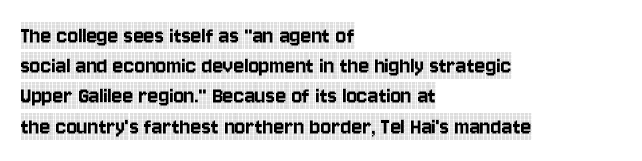
Q: Is the text italic (slanted)? A: No, it is upright.
Q: Is the text underlined? A: No.
Q: How is the paragraph aligned? A: Left-aligned.
Q: Is the spacing between letters normal or unusually wide? A: Normal.
